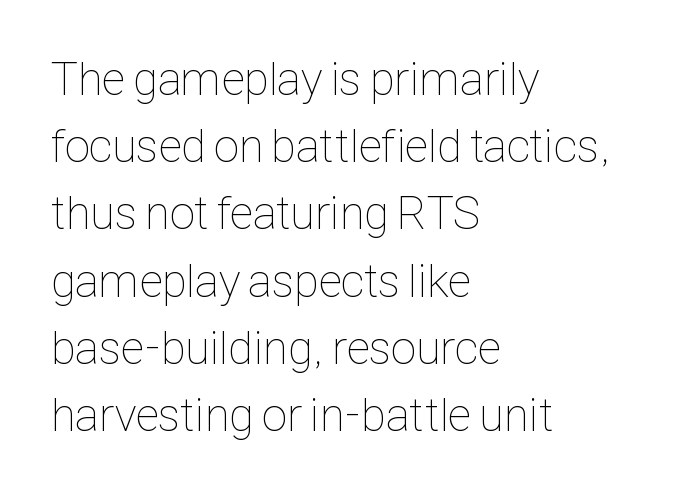
Q: Is the text bold? A: No.
Q: Is the text italic (slanted)? A: No, it is upright.
Q: Is the text underlined? A: No.
Q: How is the paragraph aligned? A: Left-aligned.
Q: Is the spacing between letters normal or unusually wide? A: Normal.
Q: Is the spacing between lines tight, normal or loose? A: Normal.
Q: Width (condensed, normal, or wide)? A: Condensed.
Q: Stroke contrast? A: Low.
Q: x-height? A: Medium.
Q: Monospaced? A: No.
